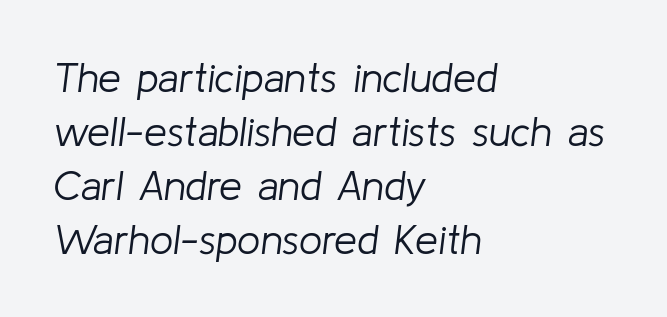
{"italic": "yes", "lean": "right", "slant_degrees": 8, "bold": "no", "weight": "light", "width": "normal", "stroke_contrast": "low", "x_height": "medium", "monospaced": "no", "underline": "no", "align": "left", "line_spacing": "normal", "line_spacing_ratio": 1.32, "letter_spacing": "normal", "letter_spacing_em": 0.0, "glyph_px": 41}
